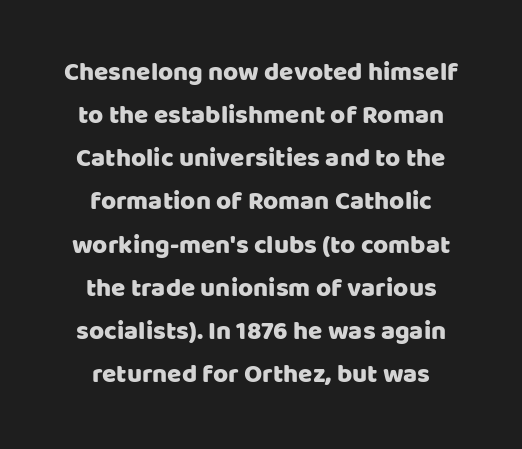
The image shows 26 px text type, upright; set centered, normal line spacing (1.66x), normal letter spacing, not underlined.
